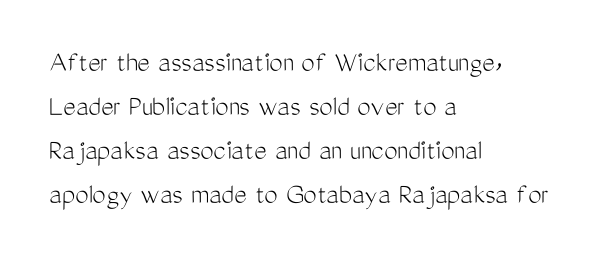
Q: Is the text bold? A: No.
Q: Is the text italic (slanted)? A: No, it is upright.
Q: Is the typeface a serif or a sans-serif typeface? A: Sans-serif.
Q: Is the text underlined? A: No.
Q: How is the paragraph aligned? A: Left-aligned.
Q: Is the spacing between letters normal or unusually wide? A: Normal.
Q: Is the spacing between lines tight, normal or loose? A: Normal.
Q: Width (condensed, normal, or wide)? A: Condensed.
Q: Stroke contrast? A: Medium.
Q: x-height? A: Medium.
Q: Monospaced? A: No.
